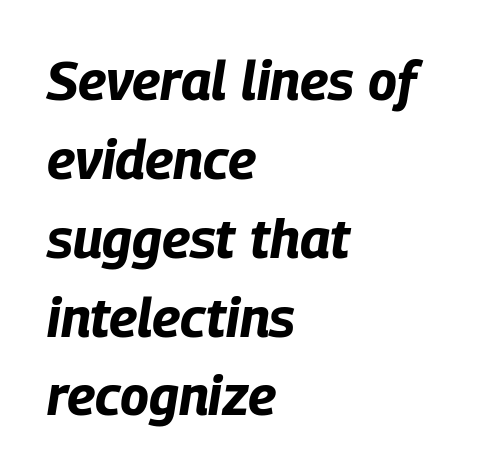
The image shows 54 px bold, condensed type, italic (leaning right); set left-aligned, normal line spacing (1.46x), normal letter spacing, not underlined; low stroke contrast and a large x-height.
